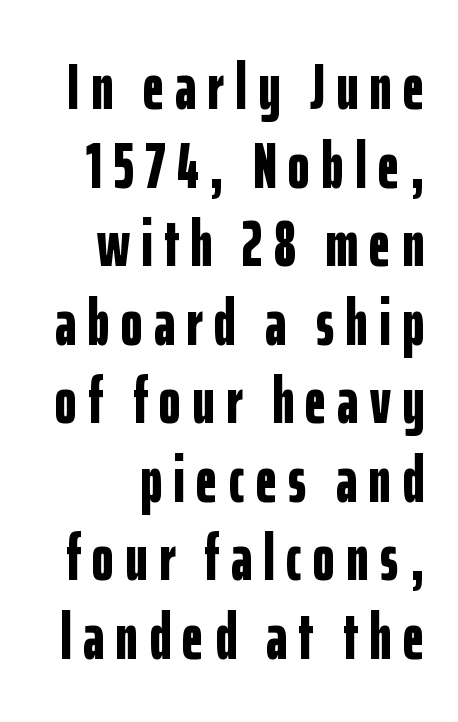
{"serif": "no", "italic": "no", "bold": "yes", "weight": "bold", "width": "condensed", "stroke_contrast": "low", "x_height": "medium", "monospaced": "no", "underline": "no", "align": "right", "line_spacing_ratio": 1.19, "glyph_px": 66}
